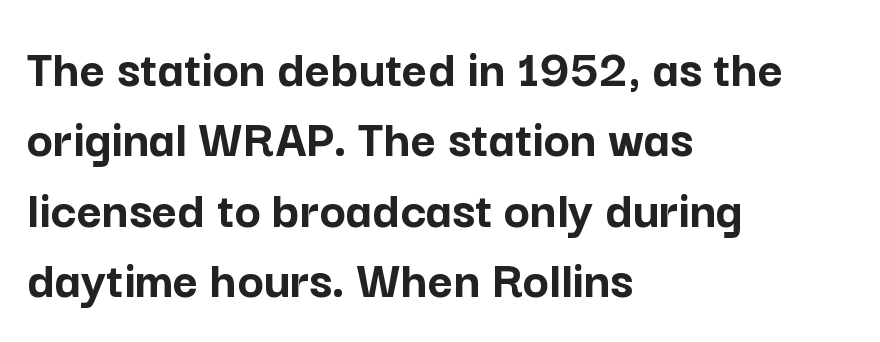
Here the glyphs are tracked normally, forming tight word shapes. The string is rendered with underlining switched off. This block has exactly the height ordinary leading produces. The face used here is proportionally spaced, like ordinary book or web type. The axis of the letterforms is exactly vertical. Is the type bold? Yes — the strokes are clearly thick and heavy.
